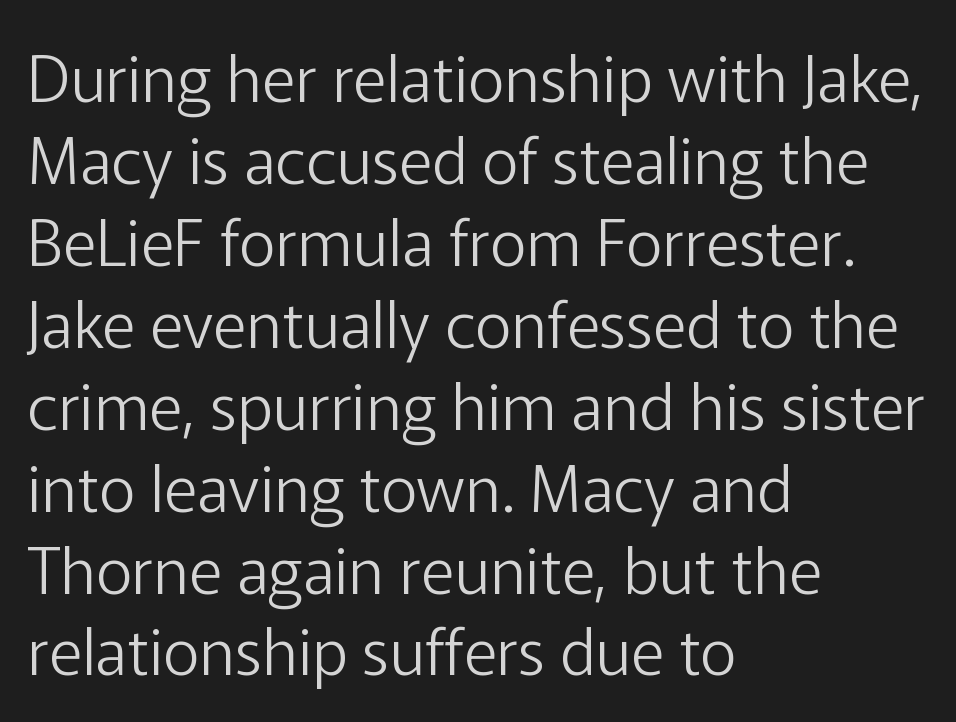
Q: Is the text bold? A: No.
Q: Is the text italic (slanted)? A: No, it is upright.
Q: Is the typeface a serif or a sans-serif typeface? A: Sans-serif.
Q: Is the text underlined? A: No.
Q: How is the paragraph aligned? A: Left-aligned.
Q: Is the spacing between letters normal or unusually wide? A: Normal.
Q: Is the spacing between lines tight, normal or loose? A: Normal.
Q: Width (condensed, normal, or wide)? A: Normal.
Q: Stroke contrast? A: Low.
Q: x-height? A: Medium.
Q: Monospaced? A: No.
